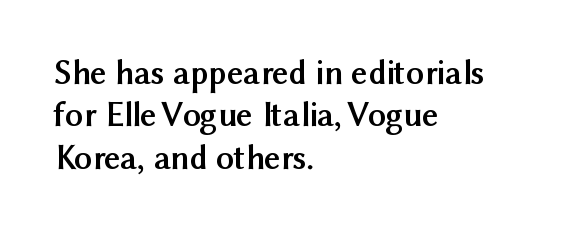
The lettering stays uniformly vertical, giving the passage a roman look. How are the letters spaced? Ordinarily, with no added tracking. Each letter keeps its own natural width here, so spacing adapts to shape. Heft: maximum for text — a bold. The glyphs are unaccompanied by any horizontal stroke below them. This rendering uses left alignment, leaving the right contour irregular.
